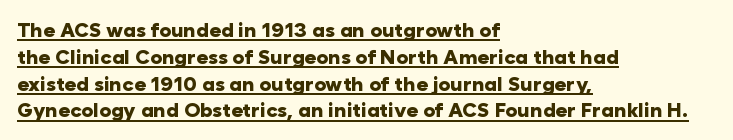
Q: Is the text bold? A: Yes.
Q: Is the text italic (slanted)? A: No, it is upright.
Q: Is the text underlined? A: Yes.
Q: How is the paragraph aligned? A: Left-aligned.
Q: Is the spacing between letters normal or unusually wide? A: Normal.
Q: Is the spacing between lines tight, normal or loose? A: Normal.
